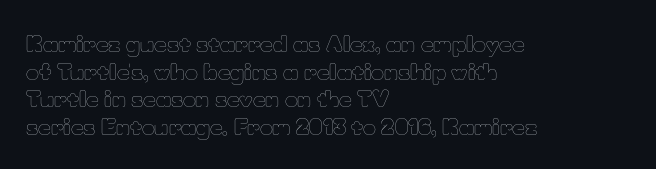
The image shows 22 px text type, upright; set left-aligned, normal line spacing (1.26x), normal letter spacing, not underlined.
